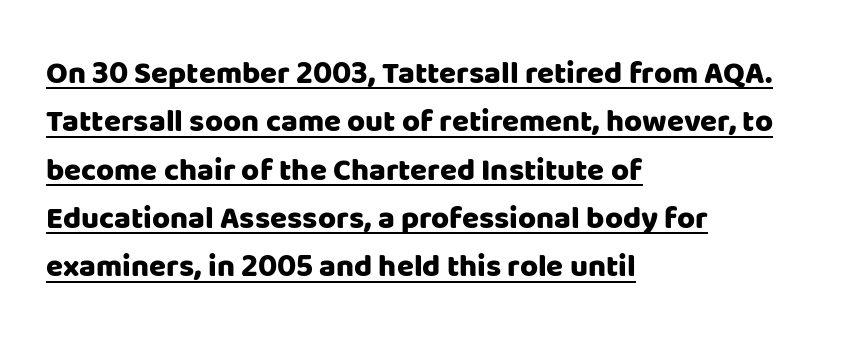
Q: Is the text bold? A: Yes.
Q: Is the text italic (slanted)? A: No, it is upright.
Q: Is the typeface a serif or a sans-serif typeface? A: Sans-serif.
Q: Is the text underlined? A: Yes.
Q: How is the paragraph aligned? A: Left-aligned.
Q: Is the spacing between letters normal or unusually wide? A: Normal.
Q: Is the spacing between lines tight, normal or loose? A: Normal.
Q: Width (condensed, normal, or wide)? A: Normal.
Q: Stroke contrast? A: Low.
Q: x-height? A: Large.
Q: Monospaced? A: No.
